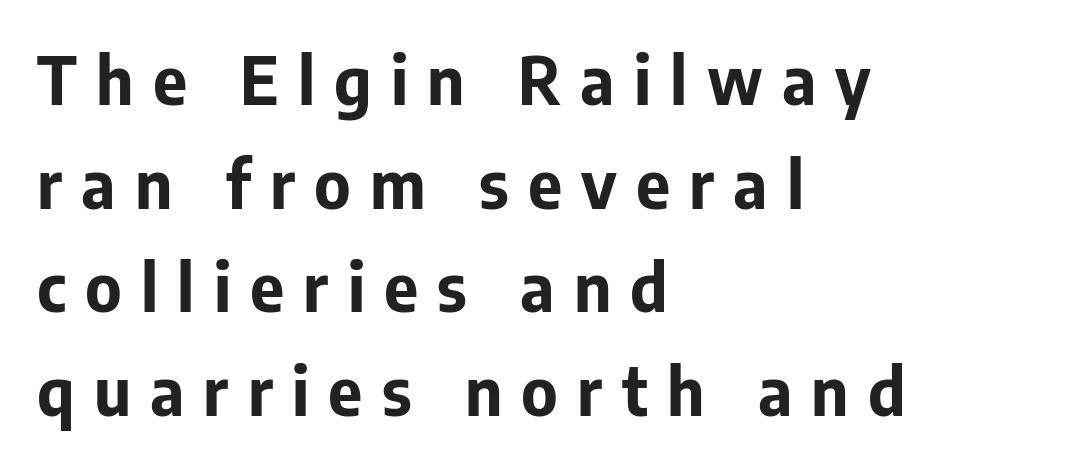
{"serif": "no", "italic": "no", "bold": "yes", "weight": "bold", "width": "normal", "stroke_contrast": "low", "x_height": "medium", "monospaced": "no", "underline": "no", "align": "left", "line_spacing": "normal", "line_spacing_ratio": 1.57, "letter_spacing": "wide", "letter_spacing_em": 0.29, "glyph_px": 66}
